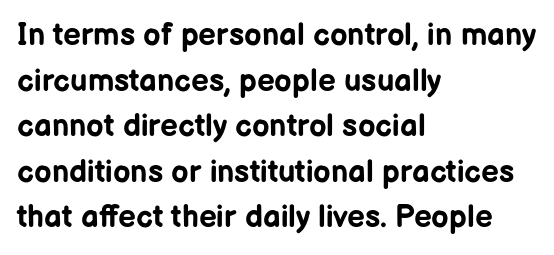
The image shows 31 px bold sans-serif type, upright; set left-aligned, normal line spacing (1.47x), normal letter spacing, not underlined; low stroke contrast and a medium x-height.
